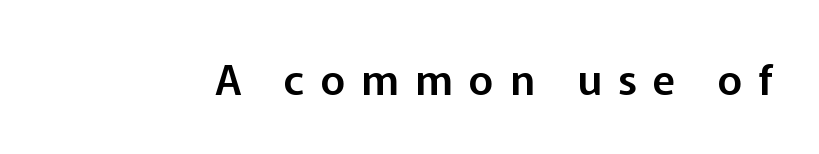
The image shows 42 px sans-serif type, upright; set unusually wide letter spacing (+0.39 em), not underlined; low stroke contrast and a medium x-height.
